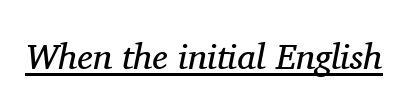
Italic? Definitely — the glyphs are oblique. Small tapered or slab feet sit at the stroke ends, so this counts as serif. Has an underline been added? It has. Stroke thickness stays within the range of a standard reading face or lighter. Honestly, the letter spacing is just normal — you wouldn't notice it.
